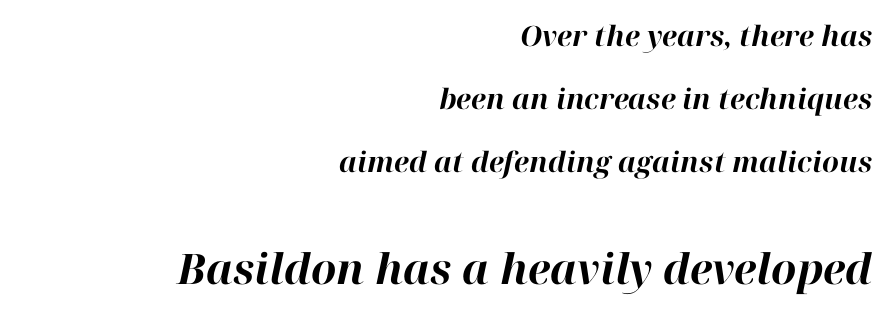
Q: Is the text bold? A: Yes.
Q: Is the text italic (slanted)? A: Yes, it leans right by about 12 degrees.
Q: Is the text underlined? A: No.
Q: How is the paragraph aligned? A: Right-aligned.
Q: Is the spacing between letters normal or unusually wide? A: Normal.
Q: Is the spacing between lines tight, normal or loose? A: Loose.
Q: Which block of text is set in a larger size, the first (top) or the second (bottom)? A: The second (bottom) one.
Q: Width (condensed, normal, or wide)? A: Normal.
Q: Stroke contrast? A: High.
Q: x-height? A: Medium.
Q: Monospaced? A: No.
